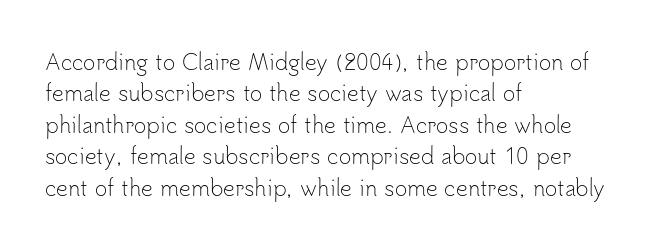
The image shows 21 px text type, upright; set left-aligned, normal line spacing (1.5x), normal letter spacing, not underlined.
